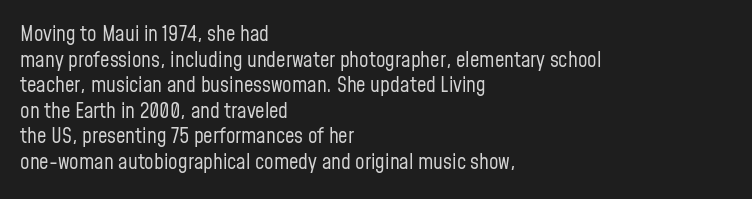
Does extra space separate the letters? No, they use regular spacing. The passage is arranged the way most books set body copy — flush left. The area under the type is left untouched. The face looks like a standard text weight, possibly lighter. Notice how the stems are strictly vertical — no italics here.
